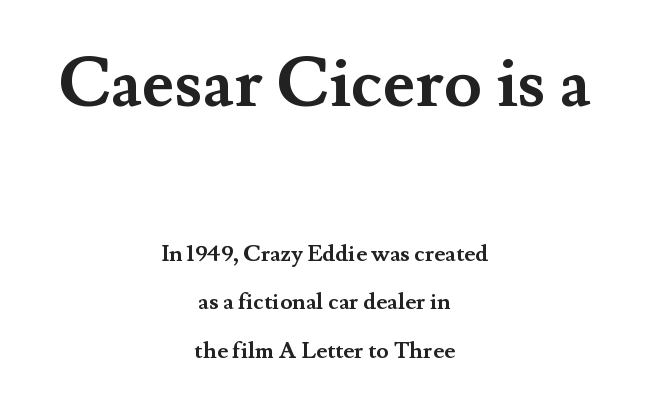
The image shows 69 px semibold serif type, upright; set centered, loose line spacing (2.09x), normal letter spacing, not underlined; the first (top) block is 3.0x larger; medium stroke contrast and a small x-height.
